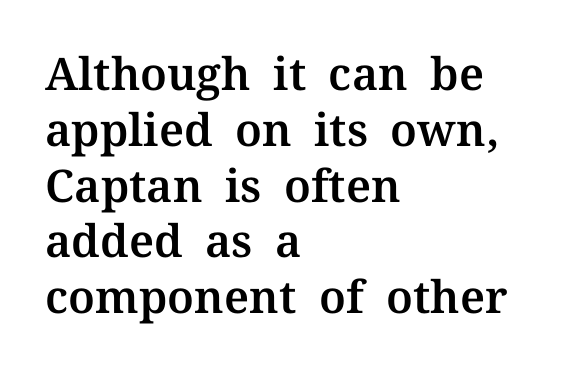
Style check: upright. Standard letterfit; no display-style spreading of the glyphs. Varying glyph widths throughout — classic text-font behaviour. To sum up the face: it has serifs.
